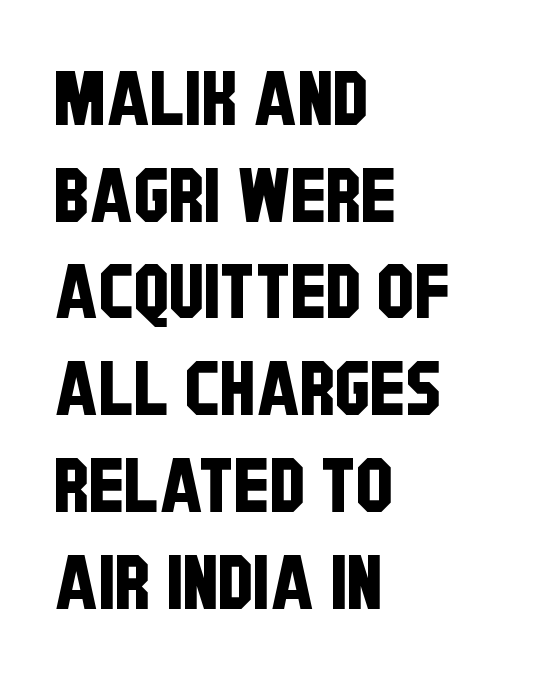
Each new line begins a customary step beneath the previous one. The strip under each line holds only bare page. You could not count columns in this text — the font is proportionally spaced. The letters carry no serifs — their stems end cleanly without finishing strokes. What stands out about the letter spacing? Nothing — it is the standard amount.
